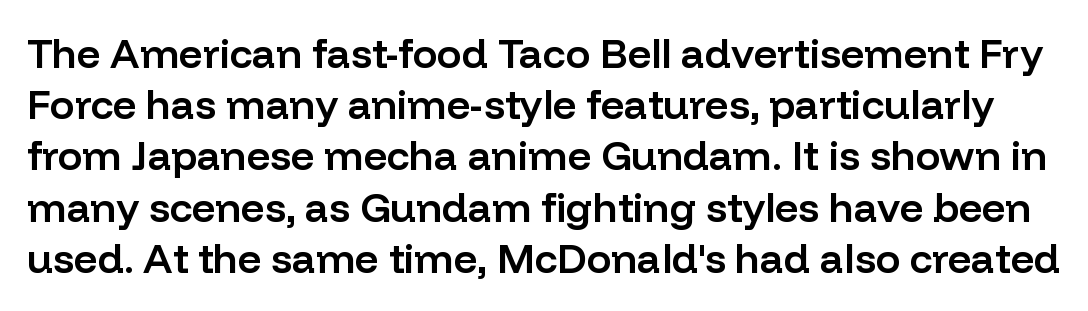
{"serif": "no", "italic": "no", "bold": "semi", "weight": "semibold", "width": "normal", "stroke_contrast": "low", "x_height": "medium", "monospaced": "no", "underline": "no", "line_spacing": "normal", "line_spacing_ratio": 1.25, "letter_spacing": "normal", "letter_spacing_em": 0.0, "glyph_px": 41}
